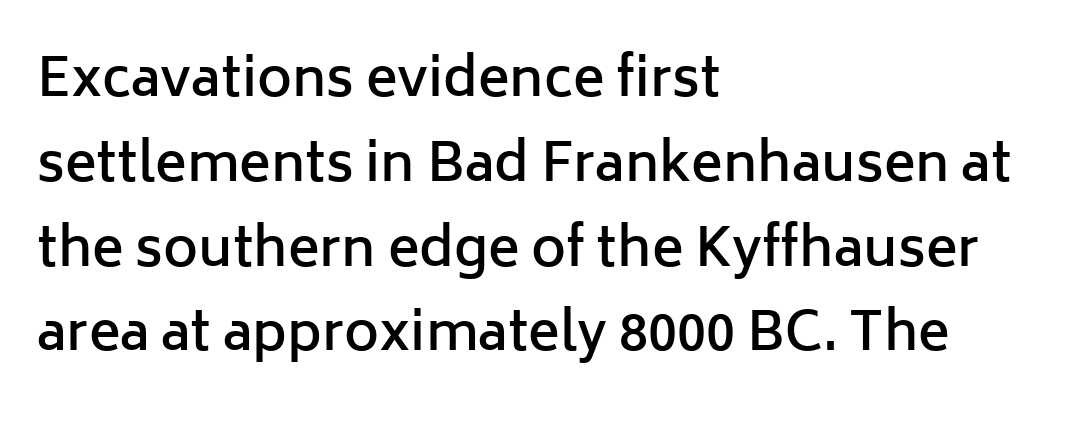
The text was rendered using a sans face with plain stroke endings. Lines of text with bare space underneath. Does the lettering tilt? It doesn't — this is upright. All the whitespace from short lines collects on the right. The rendering uses natural spacing where letterforms have individual widths.
